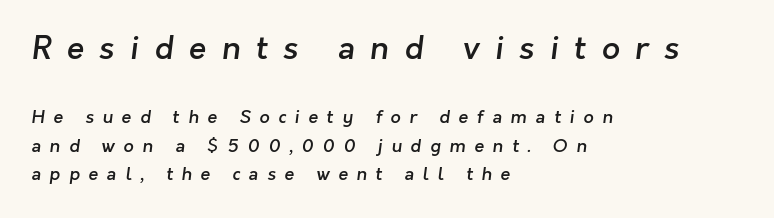
The strip under each line holds only bare page. Between one letter and the next there's a generous, obvious gap. The designer went with a sans here, leaving each stem footless. Normally led — the rows are evenly, conventionally spaced. Horizontally, the lines are justified to the leading edge only.
